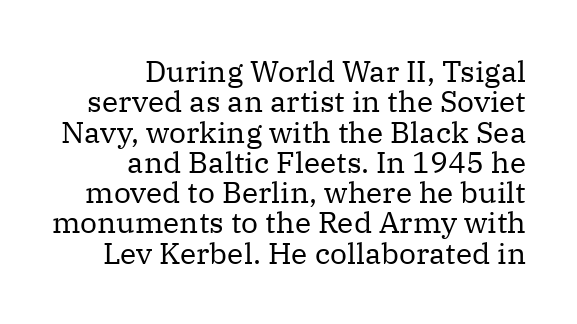
The image shows 30 px regular-weight serif type, upright; set right-aligned, tight line spacing (1.01x), normal letter spacing, not underlined; medium stroke contrast and a medium x-height.
